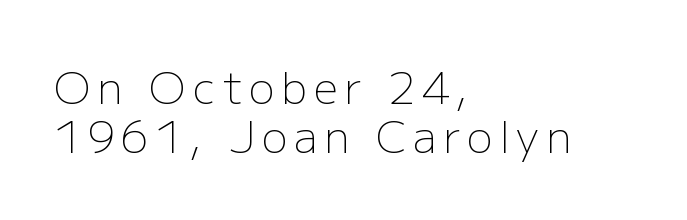
The image shows 43 px light sans-serif type, upright; set left-aligned, tight line spacing (1.13x), not underlined; low stroke contrast and a medium x-height.
